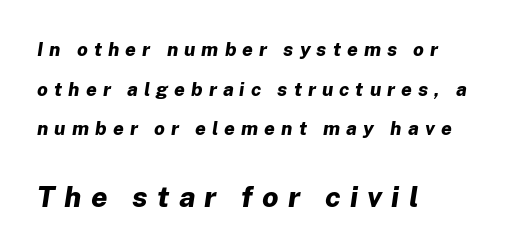
The image shows 29 px bold type, italic (leaning right); set left-aligned, loose line spacing (2.08x), unusually wide letter spacing (+0.32 em), not underlined; the second (bottom) block is 1.53x larger; low stroke contrast and a medium x-height.
